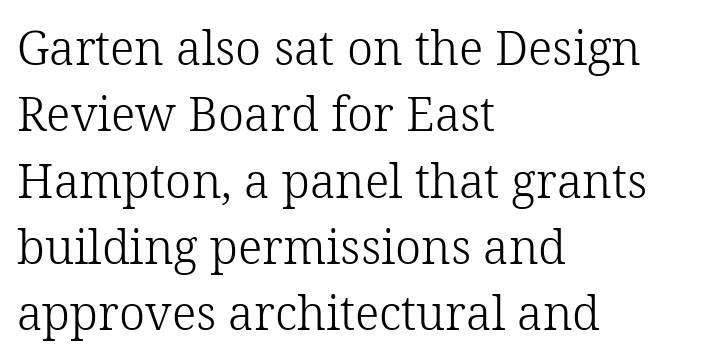
Think of a printed novel: that variable character pitch is what you see here. The letters carry serifs — small finishing strokes at the ends of their stems. Which margin do the lines hug? The left one — the right edge is uneven. Stroke mass is kept to a normal reading level or below. Default kerning and tracking; the words read as compact shapes. The type sits square on the baseline with zero lean.
